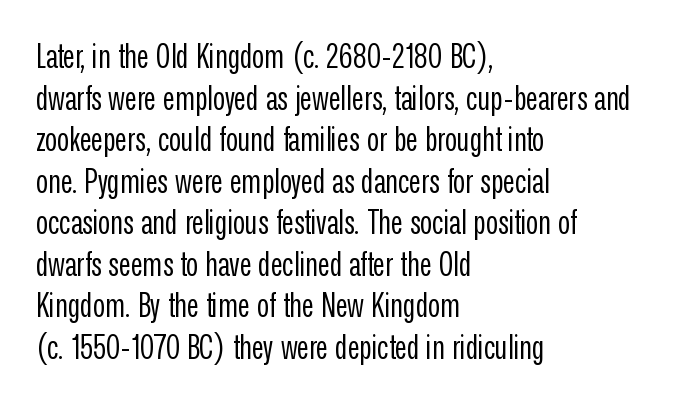
{"serif": "no", "italic": "no", "bold": "no", "weight": "regular", "width": "condensed", "stroke_contrast": "low", "x_height": "medium", "monospaced": "no", "underline": "no", "align": "left", "line_spacing": "normal", "line_spacing_ratio": 1.26, "letter_spacing": "normal", "letter_spacing_em": 0.0, "glyph_px": 33}
